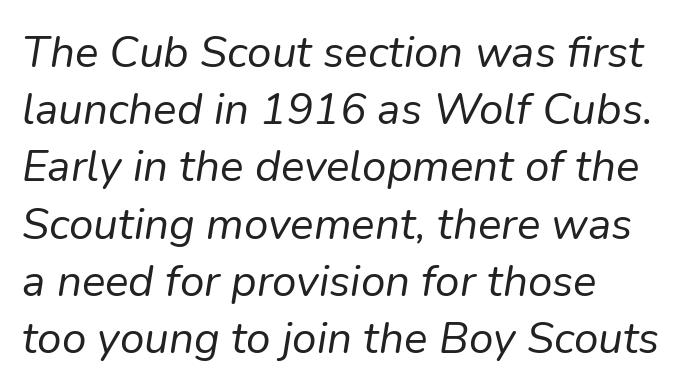
Q: Is the text bold? A: No.
Q: Is the text italic (slanted)? A: Yes, it leans right by about 9 degrees.
Q: Is the text underlined? A: No.
Q: Is the spacing between letters normal or unusually wide? A: Normal.
Q: Is the spacing between lines tight, normal or loose? A: Normal.
Q: Width (condensed, normal, or wide)? A: Normal.
Q: Stroke contrast? A: Low.
Q: x-height? A: Medium.
Q: Monospaced? A: No.
